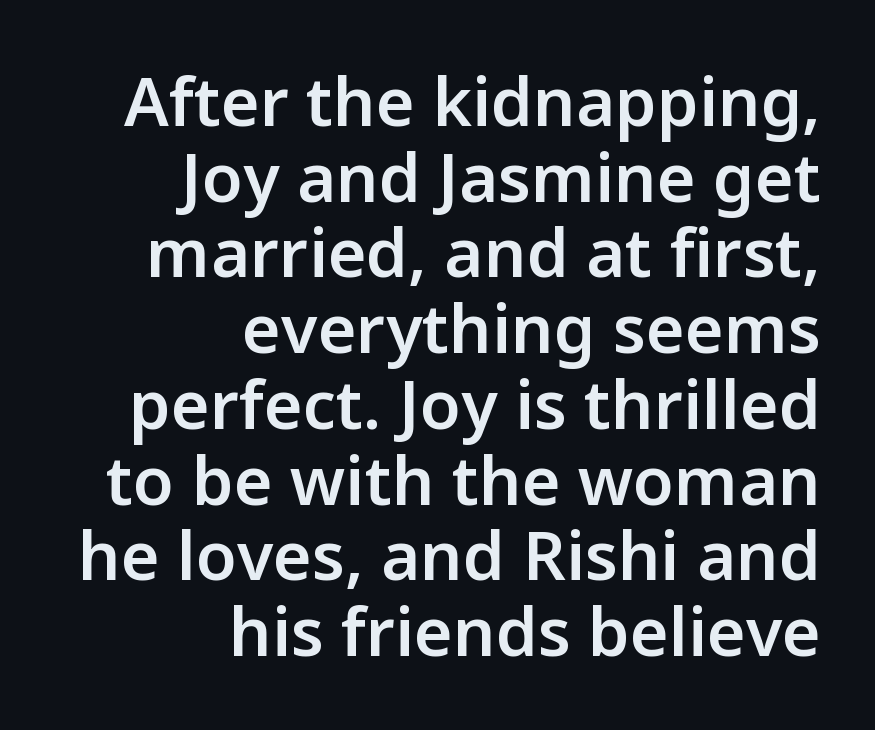
Q: Is the text bold? A: Semi-bold.
Q: Is the text italic (slanted)? A: No, it is upright.
Q: Is the typeface a serif or a sans-serif typeface? A: Sans-serif.
Q: Is the text underlined? A: No.
Q: How is the paragraph aligned? A: Right-aligned.
Q: Is the spacing between letters normal or unusually wide? A: Normal.
Q: Is the spacing between lines tight, normal or loose? A: Tight.
Q: Width (condensed, normal, or wide)? A: Normal.
Q: Stroke contrast? A: Low.
Q: x-height? A: Medium.
Q: Monospaced? A: No.
